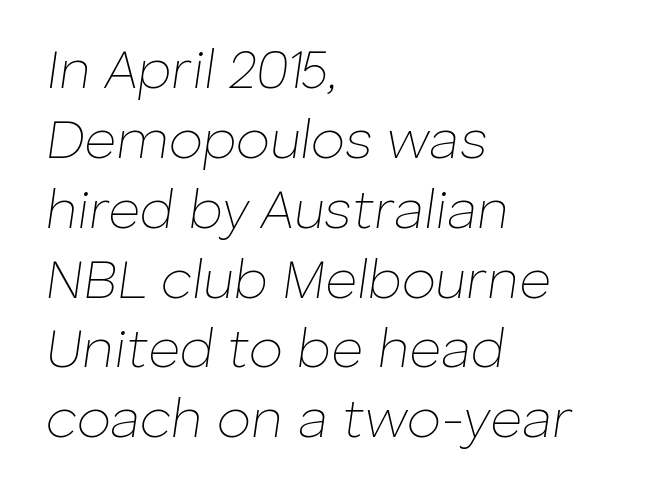
A light-to-regular cut is what we see here. If you drew a line through each stem, it would be angled. Do the characters align in a grid? No, the font is proportional. Letters rest on an invisible, unmarked baseline.
